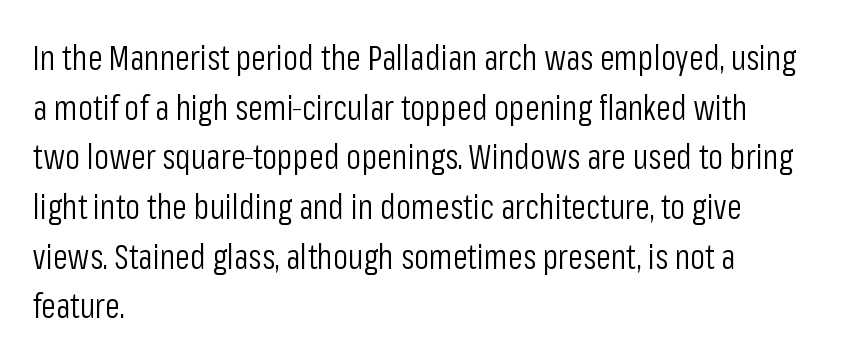
{"serif": "no", "italic": "no", "bold": "no", "weight": "light", "width": "condensed", "stroke_contrast": "low", "x_height": "medium", "monospaced": "no", "underline": "no", "align": "left", "line_spacing": "normal", "line_spacing_ratio": 1.46, "letter_spacing": "normal", "letter_spacing_em": 0.0, "glyph_px": 34}
